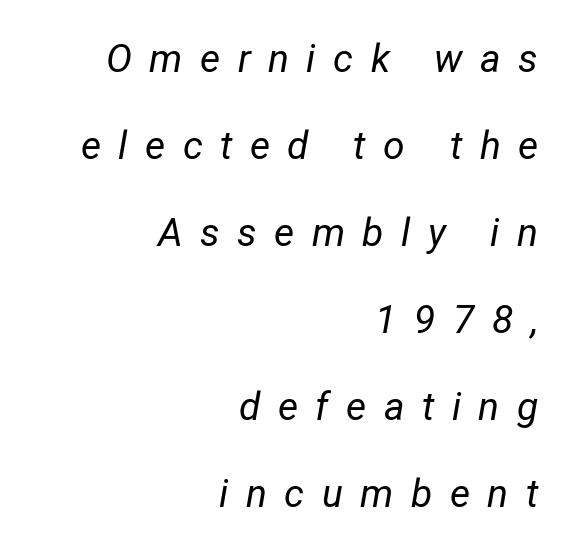
The image shows 39 px regular-weight, condensed type, italic (leaning right); set right-aligned, loose line spacing (2.23x), unusually wide letter spacing (+0.45 em), not underlined; low stroke contrast and a medium x-height.
